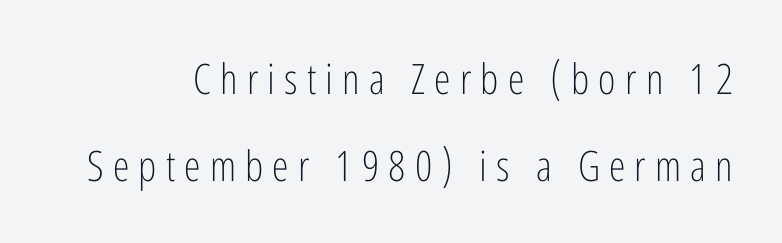
Q: Is the text bold? A: No.
Q: Is the text italic (slanted)? A: No, it is upright.
Q: Is the typeface a serif or a sans-serif typeface? A: Sans-serif.
Q: Is the text underlined? A: No.
Q: Is the spacing between letters normal or unusually wide? A: Unusually wide.
Q: Is the spacing between lines tight, normal or loose? A: Loose.
Q: Width (condensed, normal, or wide)? A: Condensed.
Q: Stroke contrast? A: Low.
Q: x-height? A: Medium.
Q: Monospaced? A: No.
